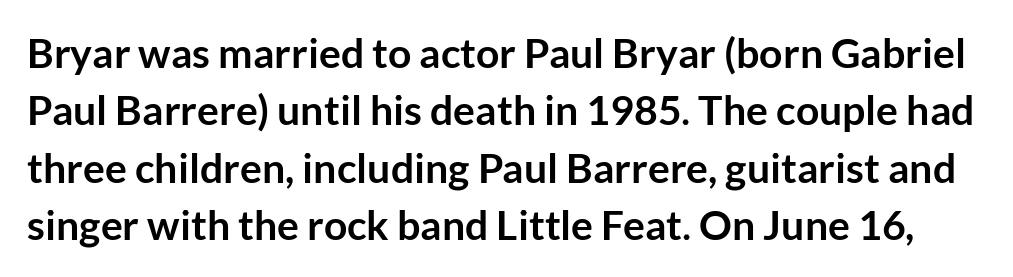
{"serif": "no", "italic": "no", "bold": "yes", "weight": "semibold", "width": "normal", "stroke_contrast": "low", "x_height": "medium", "monospaced": "no", "underline": "no", "line_spacing": "normal", "line_spacing_ratio": 1.4, "letter_spacing": "normal", "letter_spacing_em": 0.0, "glyph_px": 41}
